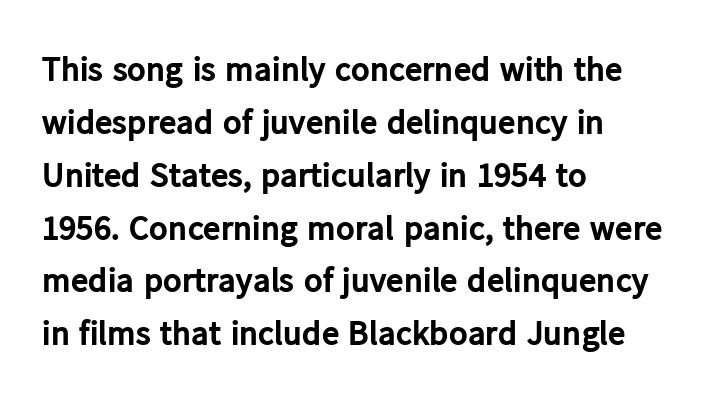
The image shows 35 px bold sans-serif type, upright; set left-aligned, normal line spacing (1.51x), normal letter spacing, not underlined; low stroke contrast and a medium x-height.
